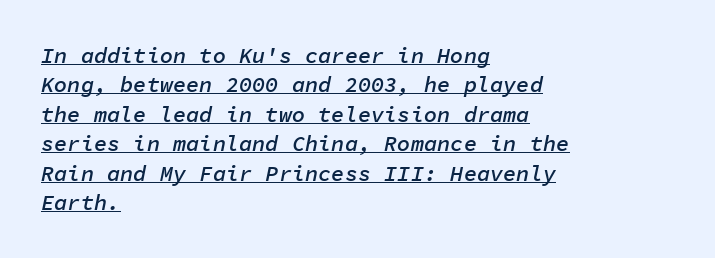
Slant detected: the letters are inclined. Summary of vertical rhythm: regular, with standard interline spacing. Where is the straight margin? On the left. Glance below the letters and you will spot a drawn line. As a designer I'd log this as weight 600, semibold. In terms of letterspacing, this is plain default setting.
